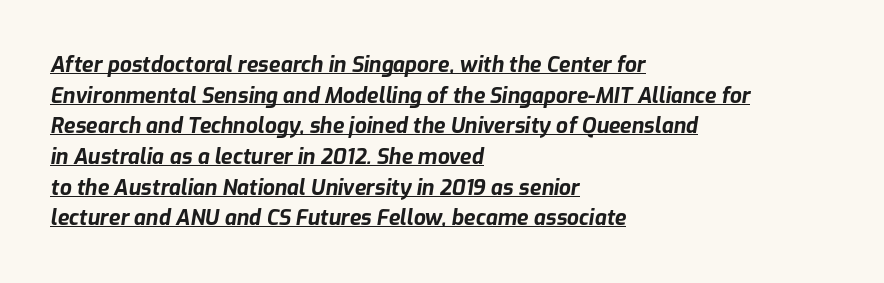
Q: Is the text bold? A: Yes.
Q: Is the text italic (slanted)? A: Yes, it leans right by about 9 degrees.
Q: Is the text underlined? A: Yes.
Q: How is the paragraph aligned? A: Left-aligned.
Q: Is the spacing between letters normal or unusually wide? A: Normal.
Q: Is the spacing between lines tight, normal or loose? A: Normal.
